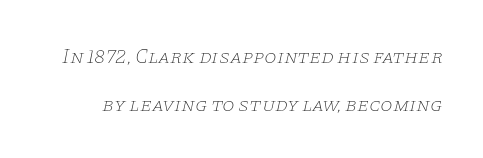
Q: Is the text bold? A: No.
Q: Is the text italic (slanted)? A: Yes, it leans right by about 11 degrees.
Q: Is the text underlined? A: No.
Q: Is the spacing between letters normal or unusually wide? A: Normal.
Q: Is the spacing between lines tight, normal or loose? A: Loose.
